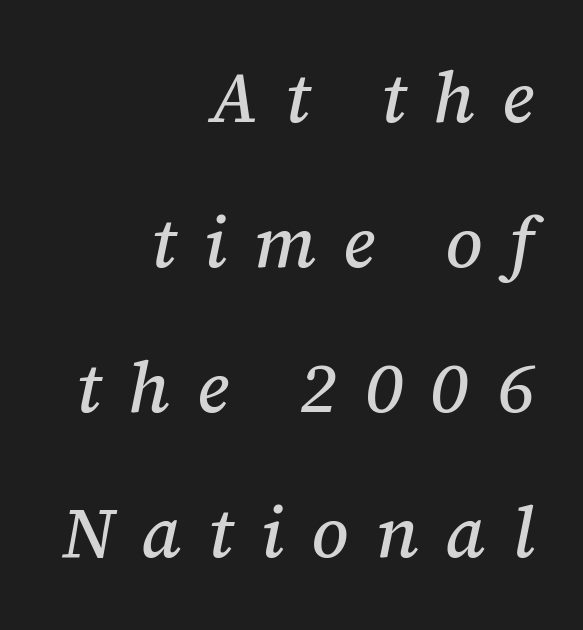
Does the type have serifs? Yes, each stem ends in a small foot. Character widths vary here, with narrow letters taking less room than wide ones. Short and long lines alike share a common ending point at right. A bare baseline throughout the passage.
